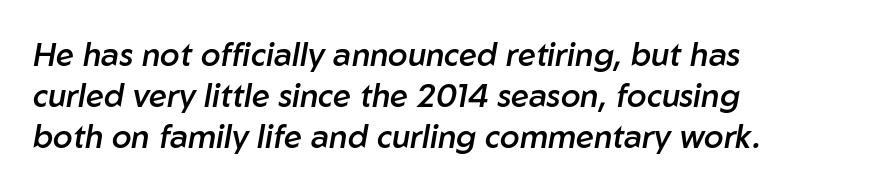
{"italic": "yes", "lean": "right", "slant_degrees": 10, "bold": "semi", "weight": "semibold", "width": "normal", "stroke_contrast": "low", "x_height": "medium", "monospaced": "no", "underline": "no", "align": "left", "line_spacing": "normal", "line_spacing_ratio": 1.28, "letter_spacing": "normal", "letter_spacing_em": 0.0, "glyph_px": 32}
